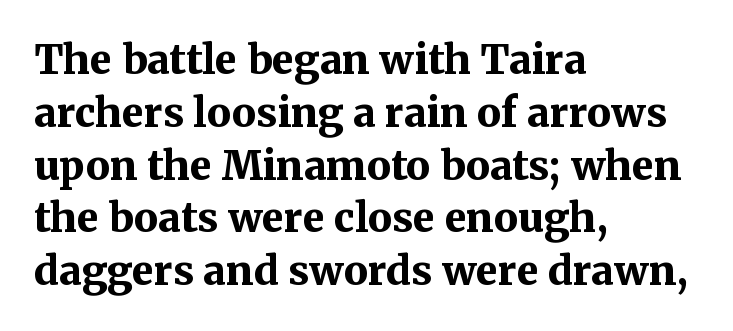
Strong, thick strokes mark this as bold type. Italic: no, the glyphs are upright roman. The space beneath each line is pristine and unruled. This sample uses a serif face. Each letter keeps its own natural width here, so spacing adapts to shape.
